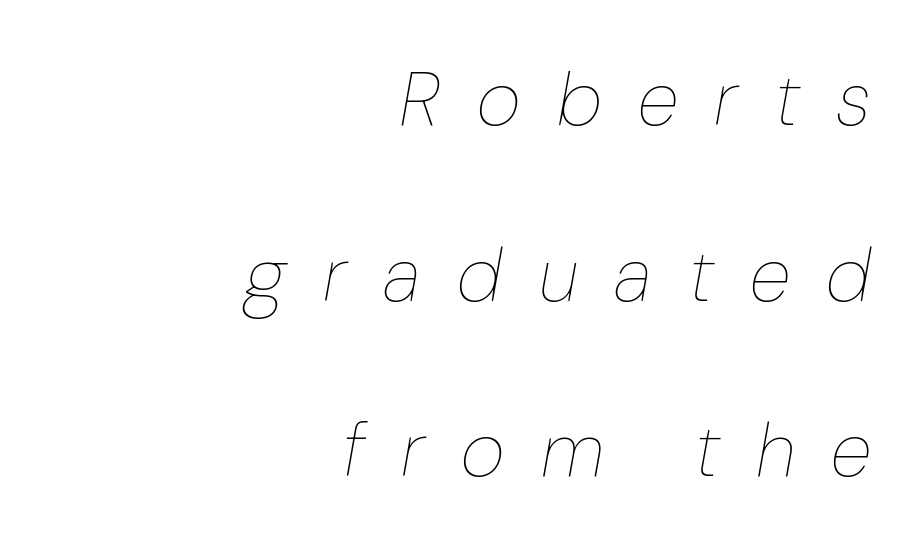
These glyphs show unthickened strokes, regular width or finer. Spacing verdict: proportional, widths tailored to each character. Anything drawn beneath the words? Only blank space. The typography opts for an oblique posture over an upright one.
